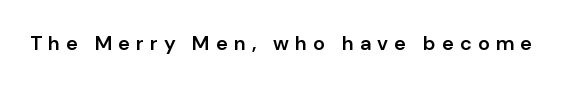
The image shows 20 px text type, upright; set unusually wide letter spacing (+0.3 em), not underlined.
